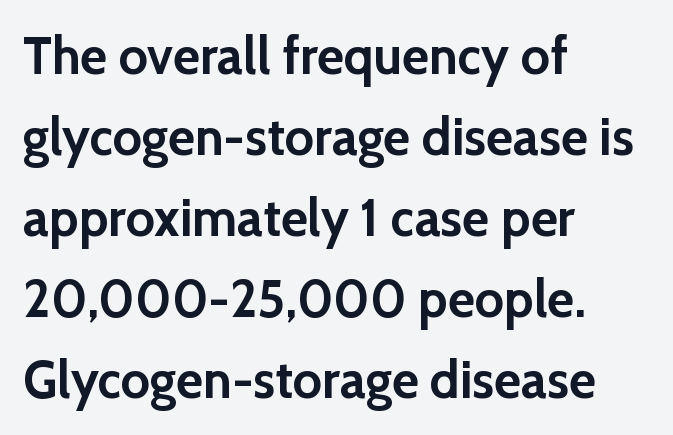
{"serif": "no", "italic": "no", "bold": "yes", "weight": "semibold", "width": "normal", "x_height": "medium", "monospaced": "no", "underline": "no", "align": "left", "line_spacing": "normal", "line_spacing_ratio": 1.56, "letter_spacing": "normal", "letter_spacing_em": 0.0, "glyph_px": 52}
